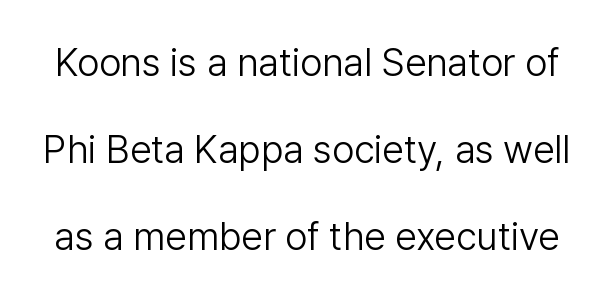
A typesetter would call this proportional, since set widths differ per character. Every stem runs plumb, perpendicular to the baseline. Note: no serifs on the glyphs. The glyphs are unaccompanied by any horizontal stroke below them. Airy leading. Inter-character spacing is left at the font's built-in metrics.
